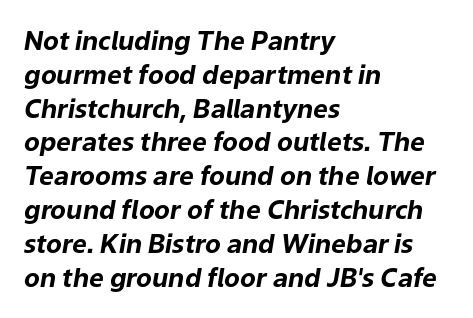
The image shows 26 px bold type, italic (leaning right); set left-aligned, normal line spacing (1.3x), normal letter spacing, not underlined.
